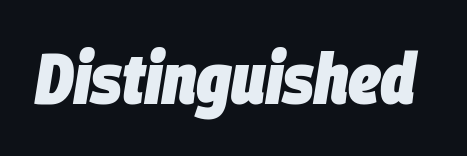
{"italic": "yes", "lean": "right", "slant_degrees": 9, "bold": "yes", "weight": "heavy", "width": "condensed", "stroke_contrast": "low", "x_height": "large", "monospaced": "no", "underline": "no", "letter_spacing": "normal", "letter_spacing_em": 0.0, "glyph_px": 71}
